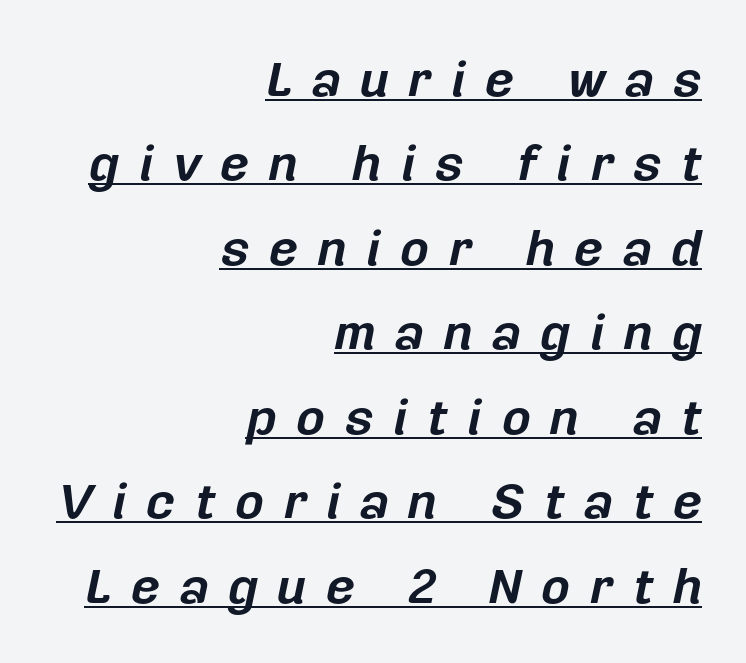
In terms of letterspacing, this is a distinctly airy, spread setting. Underline: present. Horizontal alignment here is rightward, an uncommon choice for prose. The letters are slanted; this is an italic face. Set as a true bold cut, around the 700 mark.
